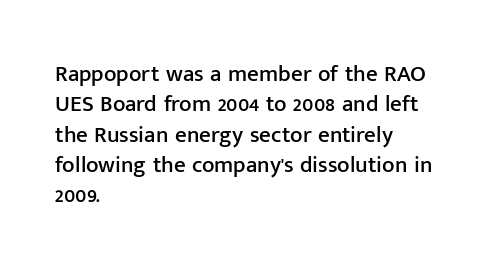
The face used here is rendered with its standard letterfit. These lines are set flush left with a ragged right edge. The glyphs are unaccompanied by any horizontal stroke below them. Normally led — the rows are evenly, conventionally spaced. Do the letters lean? They stand straight.
